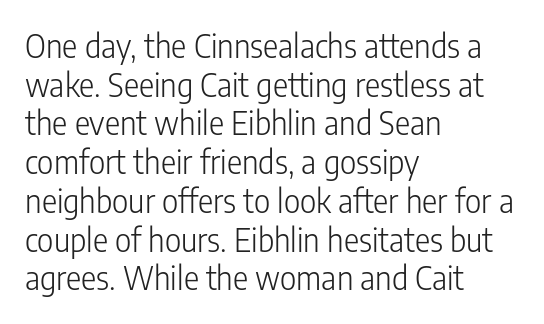
The image shows 32 px light, condensed sans-serif type, upright; set left-aligned, line spacing 1.21x, normal letter spacing, not underlined; low stroke contrast and a medium x-height.
